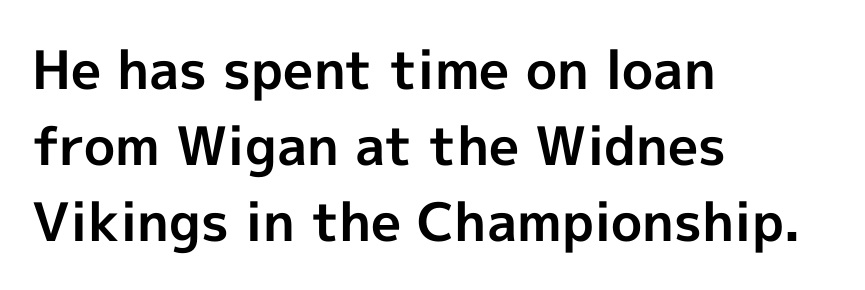
Q: Is the text bold? A: Yes.
Q: Is the text italic (slanted)? A: No, it is upright.
Q: Is the typeface a serif or a sans-serif typeface? A: Sans-serif.
Q: Is the text underlined? A: No.
Q: How is the paragraph aligned? A: Left-aligned.
Q: Is the spacing between letters normal or unusually wide? A: Normal.
Q: Is the spacing between lines tight, normal or loose? A: Normal.
Q: Width (condensed, normal, or wide)? A: Normal.
Q: x-height? A: Medium.
Q: Monospaced? A: No.
